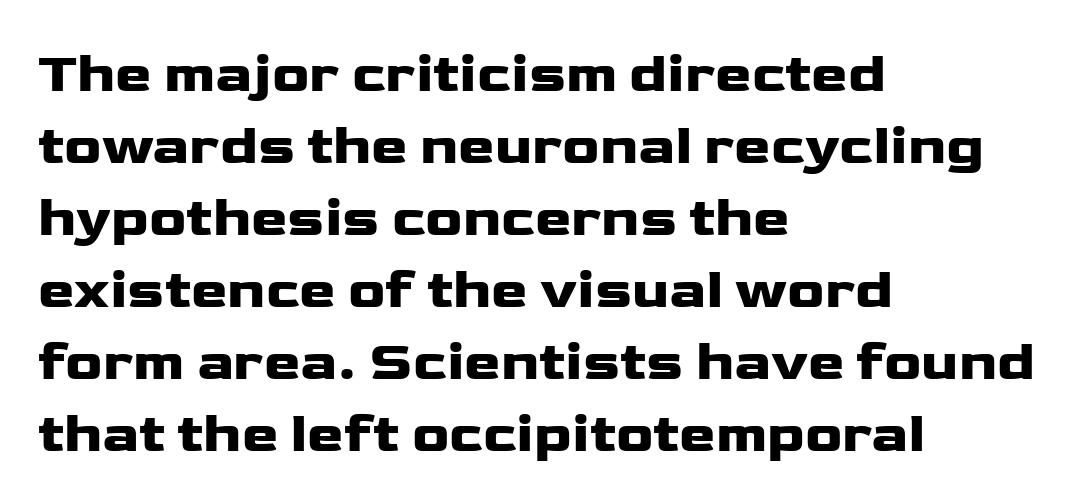
The image shows 55 px wide sans-serif type, upright; set left-aligned, normal line spacing (1.31x), normal letter spacing, not underlined; low stroke contrast and a medium x-height.
